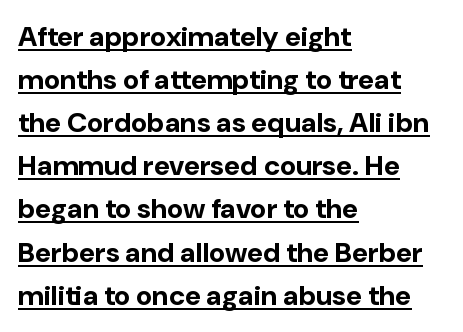
Successive baselines arrive at the customary interval. The passage shown is underscored from start to finish. Typographically, this falls in the sans-serif category. Ordinary non-slanted type is in use. A typesetter would call this proportional, since set widths differ per character. Left-aligned paragraph, ragged on the right.
